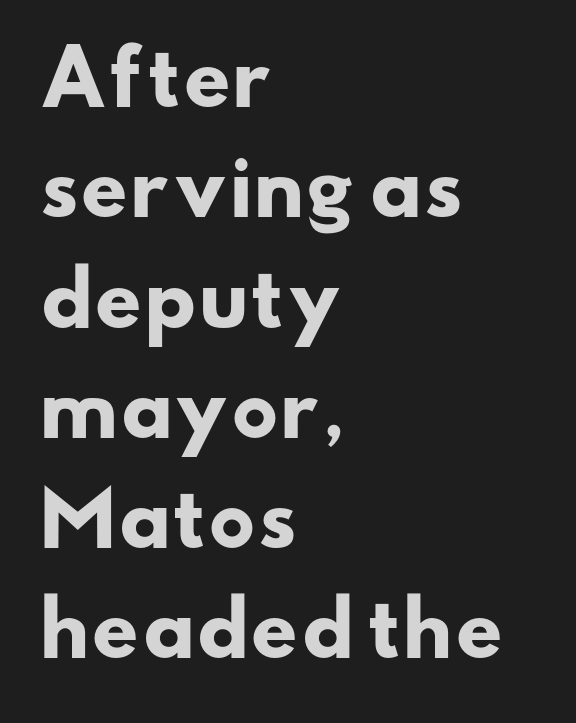
The rendering shows plain stroke endings on the letterforms — a sans-serif design. Observe the ordinary spacing: letters are neighbours, not strangers. Thick stems and heavy bowls — unmistakably bold. The words here are not underlined. Proportional: the letters do not fall into vertical columns.
